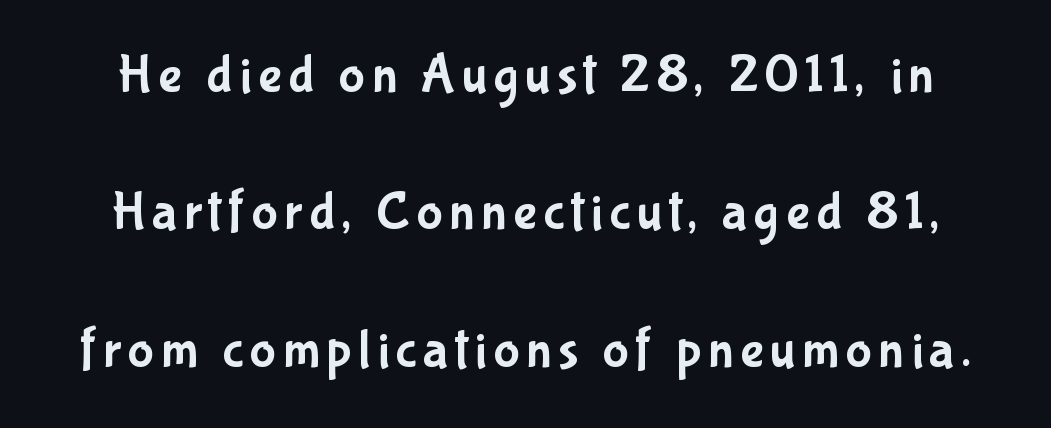
Stroke terminals: plain, sans-serif. These lines were composed using upright roman letters. Any mark beneath the type? The region is blank. The rendering uses a large line-height, opening up the rows.
